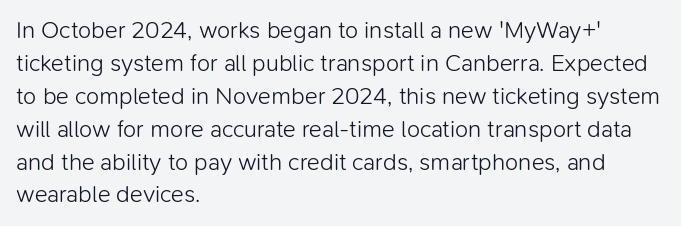
These lines stack with their left ends in a neat column. Letters rest on an invisible, unmarked baseline. The lines sit at an ordinary, default distance from one another. The type sits square on the baseline with zero lean. No letter is thick-stroked: the sample isn't bold. Default kerning and tracking; the words read as compact shapes.
